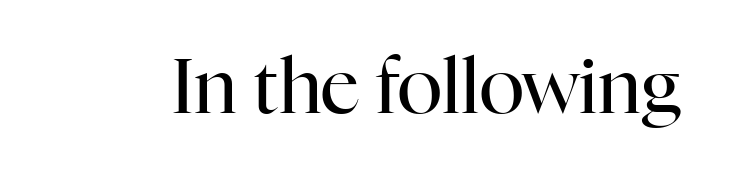
Q: Is the text bold? A: No.
Q: Is the text italic (slanted)? A: No, it is upright.
Q: Is the typeface a serif or a sans-serif typeface? A: Serif.
Q: Is the text underlined? A: No.
Q: Is the spacing between letters normal or unusually wide? A: Normal.
Q: Width (condensed, normal, or wide)? A: Normal.
Q: Stroke contrast? A: High.
Q: x-height? A: Medium.
Q: Monospaced? A: No.
